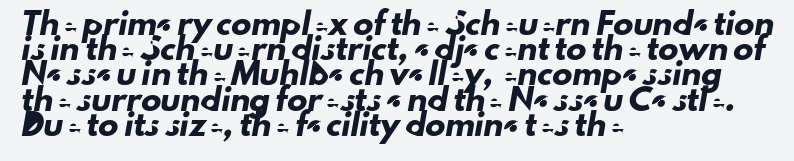
Q: Is the text underlined? A: No.
Q: How is the paragraph aligned? A: Left-aligned.
Q: Is the spacing between letters normal or unusually wide? A: Normal.
Q: Is the spacing between lines tight, normal or loose? A: Normal.
